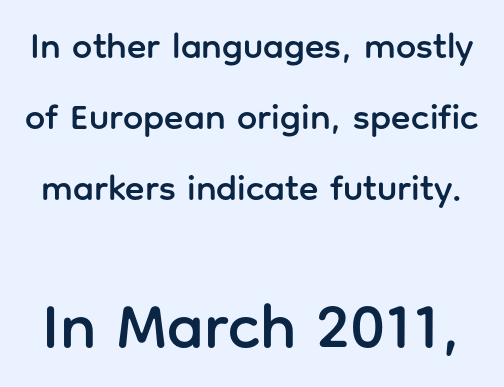
Serifs: no, the terminals of the letterforms are clean. Notice how the stems are strictly vertical — no italics here. Do the characters align in a grid? No, the font is proportional. A clean baseline with only descenders dipping below it. Glyph-to-glyph distance matches everyday printed text.
